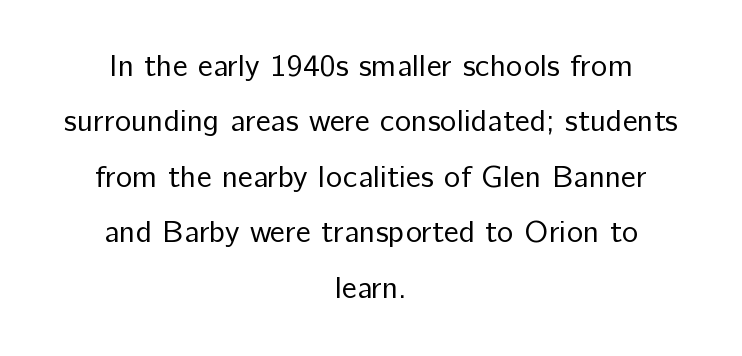
{"serif": "no", "italic": "no", "bold": "no", "weight": "regular", "width": "normal", "stroke_contrast": "low", "x_height": "medium", "monospaced": "no", "underline": "no", "align": "center", "line_spacing_ratio": 1.79, "letter_spacing": "normal", "letter_spacing_em": 0.0, "glyph_px": 31}
